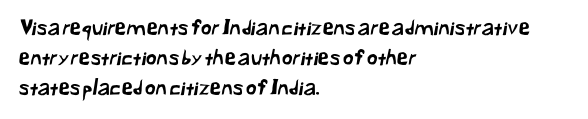
Q: Is the text underlined? A: No.
Q: How is the paragraph aligned? A: Left-aligned.
Q: Is the spacing between letters normal or unusually wide? A: Normal.
Q: Is the spacing between lines tight, normal or loose? A: Normal.
